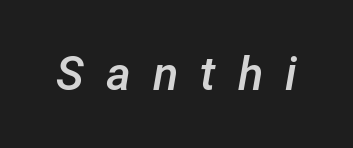
{"italic": "yes", "lean": "right", "slant_degrees": 12, "bold": "semi", "weight": "semibold", "width": "normal", "stroke_contrast": "low", "x_height": "medium", "monospaced": "no", "underline": "no", "letter_spacing": "wide", "letter_spacing_em": 0.47, "glyph_px": 47}
